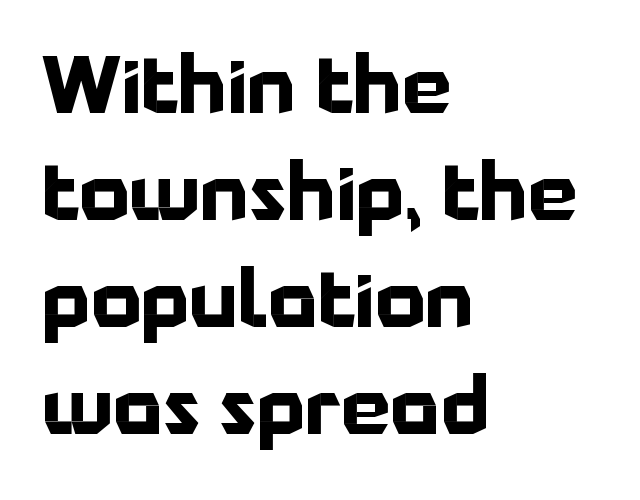
Typeset ragged right — the left edge is the straight one. The rendering shows plain stroke endings on the letterforms — a sans-serif design. Heavy, bold letterforms. Quick note: not italic, upright.
